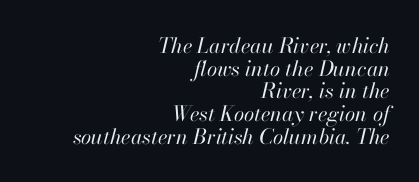
Spacing between characters is what you'd get straight out of the box. Vertical stems look standard width or narrower in stroke. Cramped leading. The whole block is typeset with a tilt. Alignment: flush right. The string is rendered with underlining switched off.
